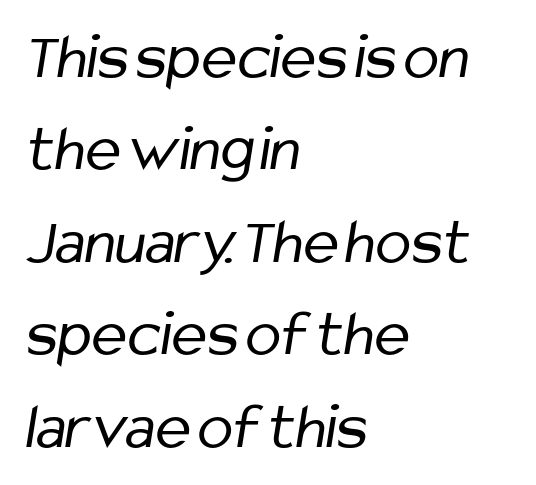
Q: Is the text bold? A: No.
Q: Is the typeface a serif or a sans-serif typeface? A: Sans-serif.
Q: Is the text underlined? A: No.
Q: How is the paragraph aligned? A: Left-aligned.
Q: Is the spacing between letters normal or unusually wide? A: Normal.
Q: Is the spacing between lines tight, normal or loose? A: Normal.
Q: Width (condensed, normal, or wide)? A: Condensed.
Q: Stroke contrast? A: Low.
Q: x-height? A: Medium.
Q: Monospaced? A: No.
